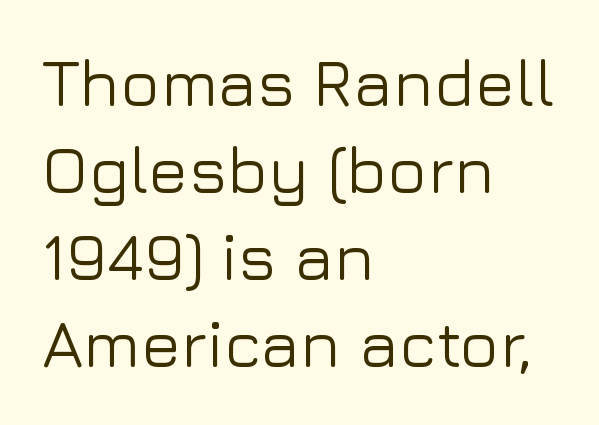
The image shows 66 px sans-serif type, upright; set left-aligned, normal line spacing (1.32x), normal letter spacing, not underlined; low stroke contrast and a medium x-height.
